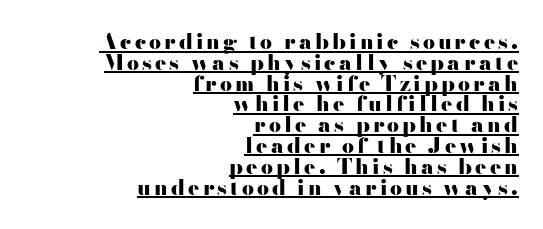
Q: Is the text bold? A: Yes.
Q: Is the text italic (slanted)? A: No, it is upright.
Q: Is the text underlined? A: Yes.
Q: How is the paragraph aligned? A: Right-aligned.
Q: Is the spacing between lines tight, normal or loose? A: Tight.
